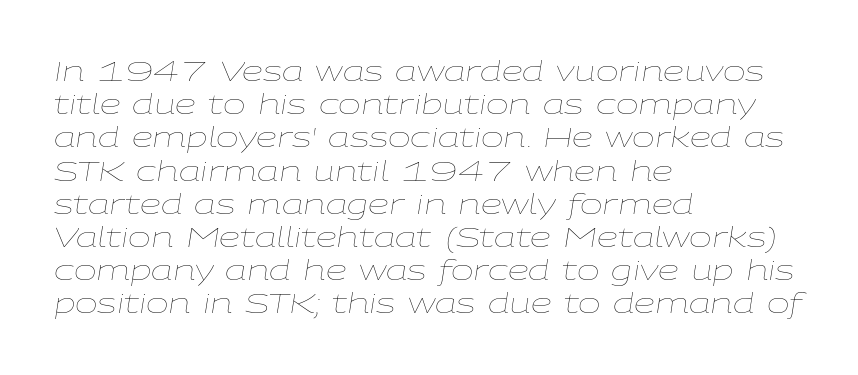
Is the stroke heavy? The answer is a plain regular-or-lighter. The rendering anchors every line to the left-hand side. Nobody touched the tracking dial on this one. Is the type slanted? Yes — the strokes lean at a clear angle.
